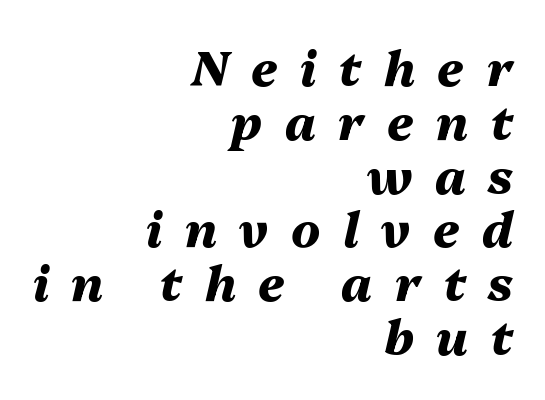
{"italic": "yes", "lean": "right", "slant_degrees": 13, "bold": "yes", "weight": "heavy", "width": "normal", "stroke_contrast": "medium", "x_height": "medium", "monospaced": "no", "underline": "no", "align": "right", "line_spacing": "tight", "line_spacing_ratio": 1.12, "letter_spacing": "wide", "letter_spacing_em": 0.47, "glyph_px": 48}
